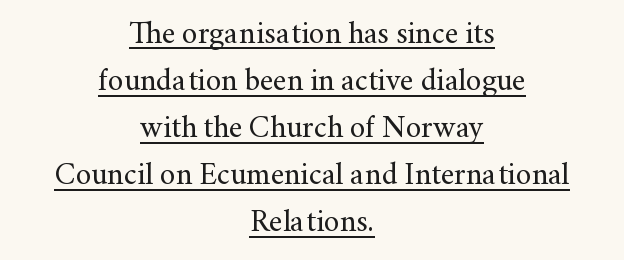
Is this a heavy cut? Hardly; it is regular or lighter. The block of text has a typical density, with ordinary space between rows. Honestly, the underline is the first thing you notice here. Quick note: not italic, upright. This sample is center-justified, so both line endings float freely.
